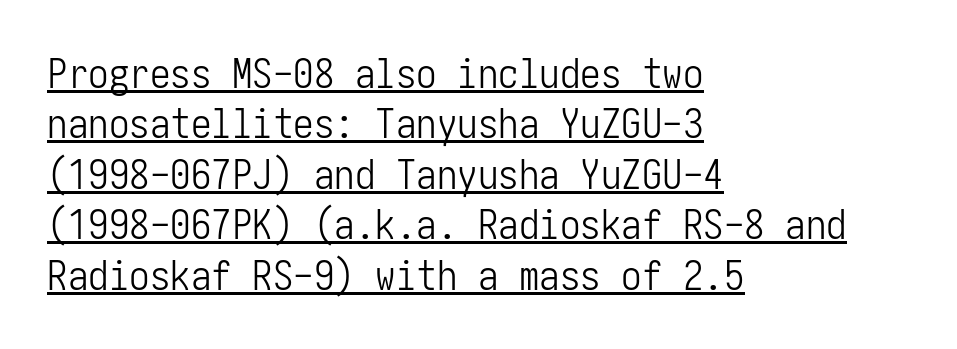
Q: Is the text bold? A: No.
Q: Is the text italic (slanted)? A: No, it is upright.
Q: Is the typeface a serif or a sans-serif typeface? A: Sans-serif.
Q: Is the text underlined? A: Yes.
Q: How is the paragraph aligned? A: Left-aligned.
Q: Is the spacing between letters normal or unusually wide? A: Normal.
Q: Width (condensed, normal, or wide)? A: Condensed.
Q: Stroke contrast? A: Low.
Q: x-height? A: Medium.
